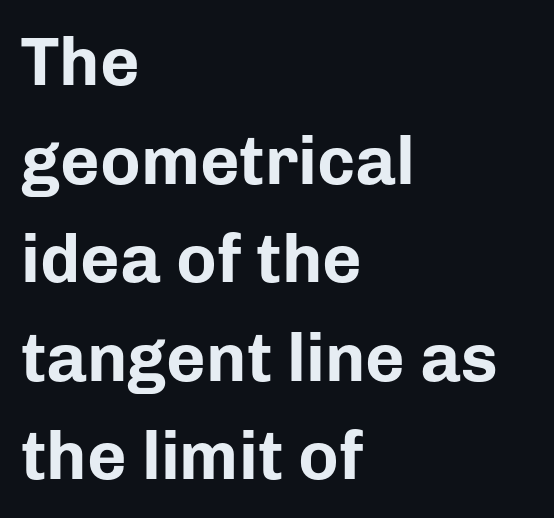
{"serif": "no", "italic": "no", "bold": "yes", "weight": "bold", "width": "normal", "stroke_contrast": "low", "x_height": "medium", "monospaced": "no", "underline": "no", "align": "left", "line_spacing": "normal", "line_spacing_ratio": 1.45, "letter_spacing": "normal", "letter_spacing_em": 0.0, "glyph_px": 68}
